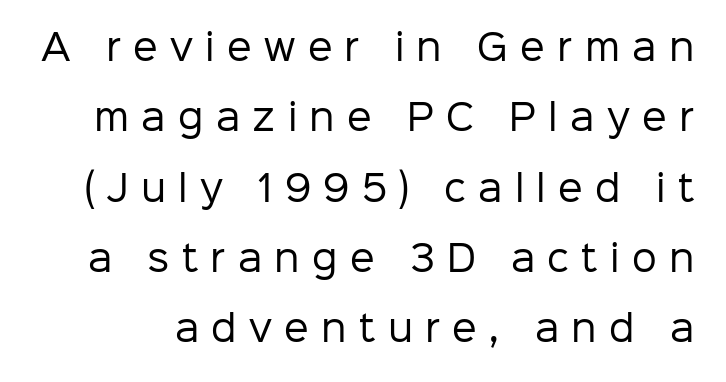
Each new line begins a long way beneath the previous one. The gap between lines stays unmarked. Grotesque or geometric, the face here clearly has no serifs. Character widths vary here, with narrow letters taking less room than wide ones. The axis of the letterforms is exactly vertical.
